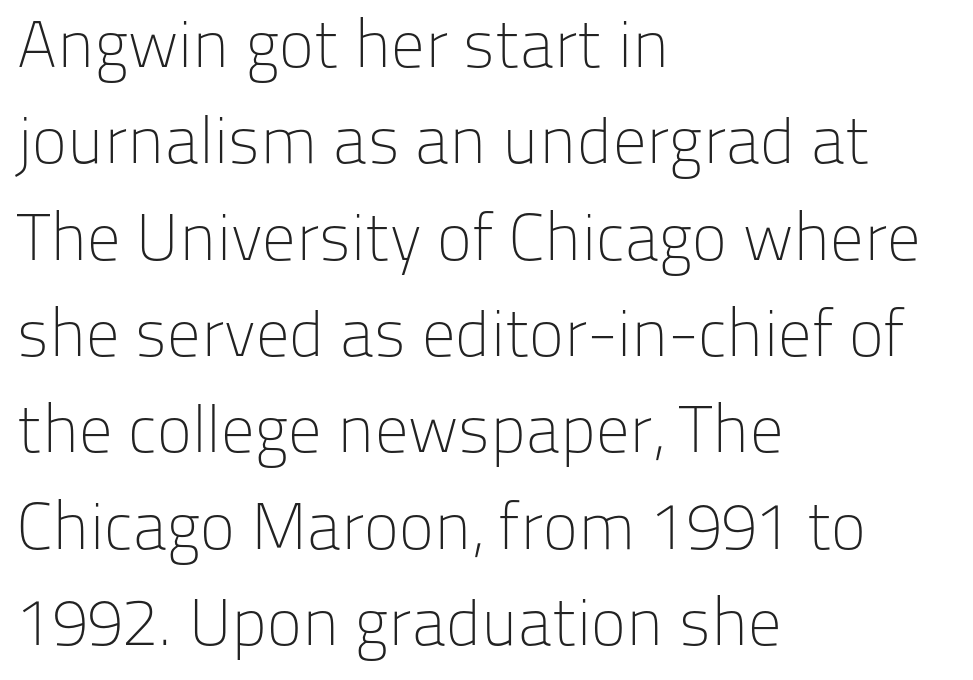
{"serif": "no", "italic": "no", "bold": "no", "weight": "light", "width": "normal", "stroke_contrast": "low", "x_height": "medium", "monospaced": "no", "underline": "no", "align": "left", "line_spacing": "normal", "line_spacing_ratio": 1.46, "letter_spacing": "normal", "letter_spacing_em": 0.0, "glyph_px": 66}
